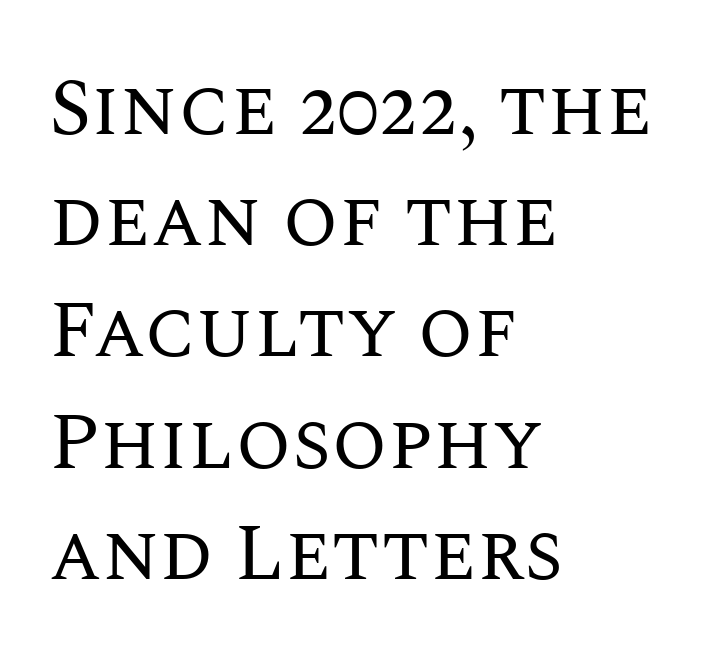
Q: Is the text bold? A: No.
Q: Is the text italic (slanted)? A: No, it is upright.
Q: Is the text underlined? A: No.
Q: How is the paragraph aligned? A: Left-aligned.
Q: Is the spacing between letters normal or unusually wide? A: Normal.
Q: Is the spacing between lines tight, normal or loose? A: Normal.
Q: Width (condensed, normal, or wide)? A: Normal.
Q: Stroke contrast? A: Medium.
Q: x-height? A: Large.
Q: Monospaced? A: No.
